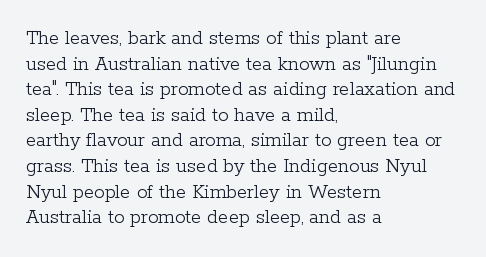
{"italic": "no", "bold": "no", "underline": "no", "align": "left", "line_spacing_ratio": 1.22, "letter_spacing": "normal", "letter_spacing_em": 0.0, "glyph_px": 21}
